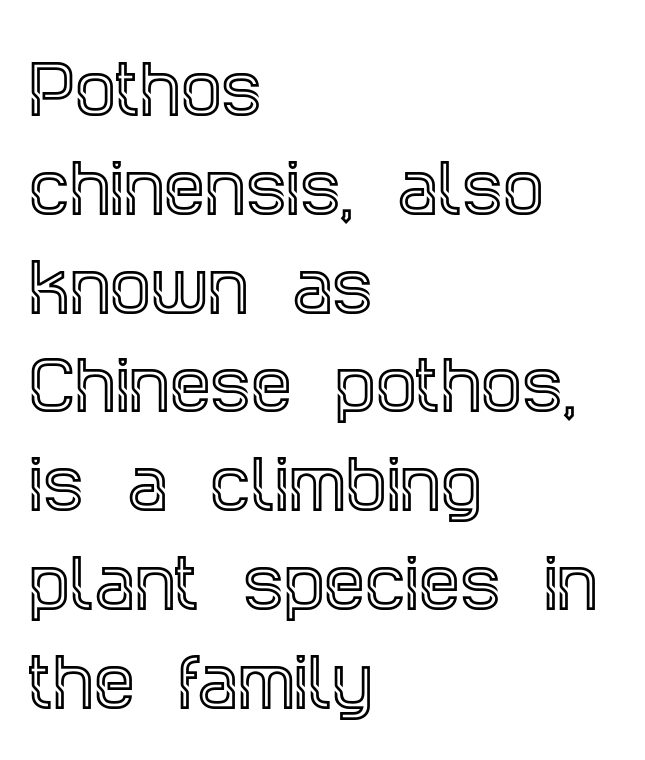
The image shows 65 px condensed serif type, upright; set left-aligned, normal line spacing (1.52x), normal letter spacing, not underlined; a large x-height.
